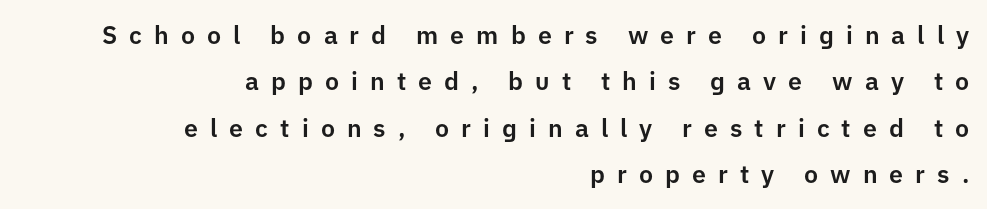
The image shows 25 px text type, upright; set right-aligned, line spacing 1.86x, unusually wide letter spacing (+0.48 em), not underlined.
